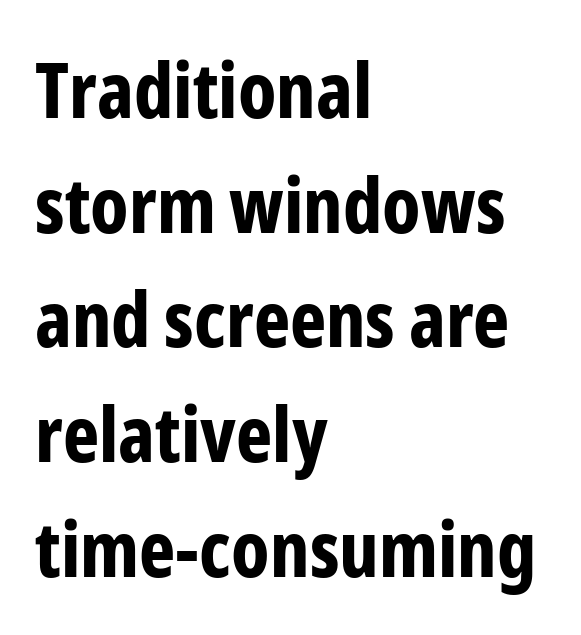
Interline gaps are of average width in this sample. Glance below the letters and you will spot only blank space. Posture: vertical. These lines are rendered in a variable-pitch font.
